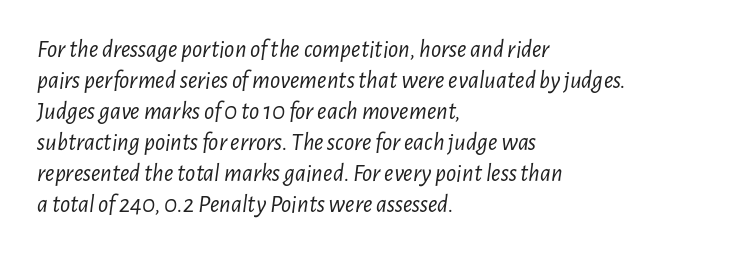
Q: Is the text bold? A: No.
Q: Is the text italic (slanted)? A: Yes, it leans right by about 7 degrees.
Q: Is the text underlined? A: No.
Q: How is the paragraph aligned? A: Left-aligned.
Q: Is the spacing between letters normal or unusually wide? A: Normal.
